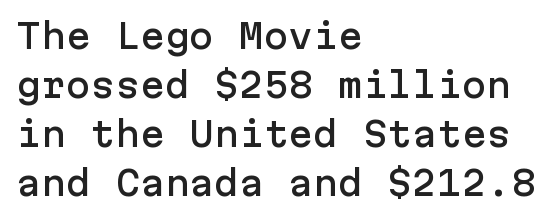
Q: Is the text italic (slanted)? A: No, it is upright.
Q: Is the typeface a serif or a sans-serif typeface? A: Sans-serif.
Q: Is the text underlined? A: No.
Q: How is the paragraph aligned? A: Left-aligned.
Q: Is the spacing between letters normal or unusually wide? A: Normal.
Q: Is the spacing between lines tight, normal or loose? A: Normal.
Q: Width (condensed, normal, or wide)? A: Normal.
Q: Stroke contrast? A: Low.
Q: x-height? A: Medium.
